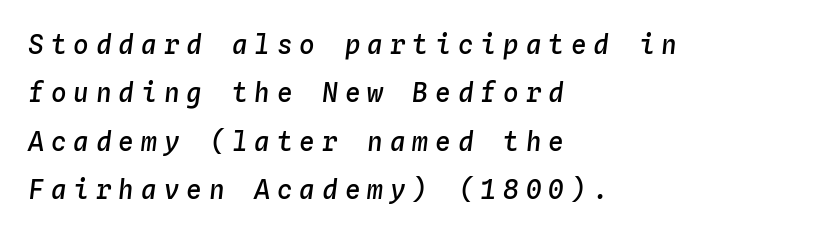
The image shows 26 px text type, italic (leaning right); set left-aligned, line spacing 1.86x, unusually wide letter spacing (+0.27 em), not underlined.
